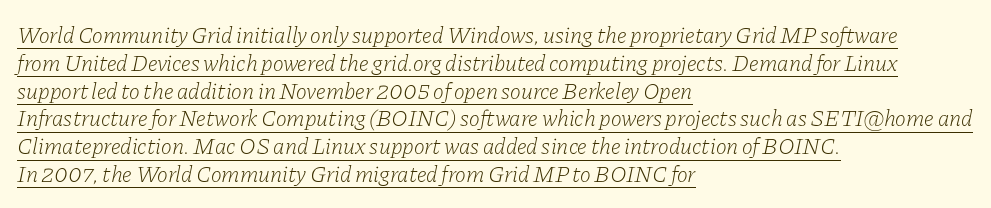
Q: Is the text bold? A: No.
Q: Is the text italic (slanted)? A: Yes, it leans right by about 11 degrees.
Q: Is the text underlined? A: Yes.
Q: How is the paragraph aligned? A: Left-aligned.
Q: Is the spacing between letters normal or unusually wide? A: Normal.
